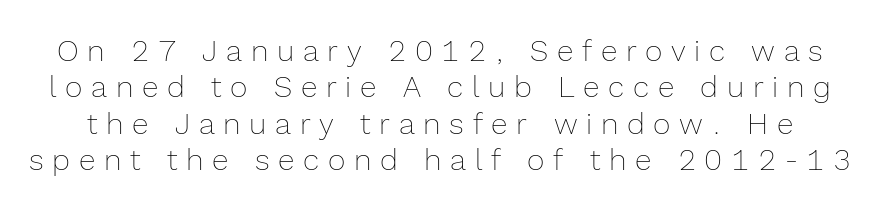
Q: Is the text bold? A: No.
Q: Is the text italic (slanted)? A: No, it is upright.
Q: Is the text underlined? A: No.
Q: Is the spacing between letters normal or unusually wide? A: Unusually wide.
Q: Width (condensed, normal, or wide)? A: Normal.
Q: x-height? A: Medium.
Q: Monospaced? A: No.
